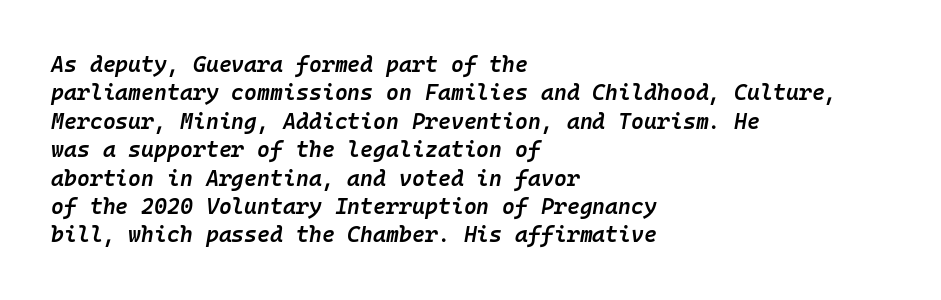
The image shows 22 px text type, italic (leaning right); set left-aligned, normal line spacing (1.29x), normal letter spacing, not underlined.
